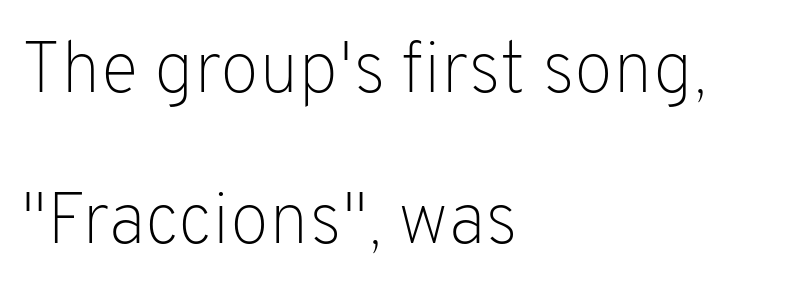
Q: Is the text bold? A: No.
Q: Is the text italic (slanted)? A: No, it is upright.
Q: Is the typeface a serif or a sans-serif typeface? A: Sans-serif.
Q: Is the text underlined? A: No.
Q: How is the paragraph aligned? A: Left-aligned.
Q: Is the spacing between letters normal or unusually wide? A: Normal.
Q: Is the spacing between lines tight, normal or loose? A: Loose.
Q: Width (condensed, normal, or wide)? A: Normal.
Q: Stroke contrast? A: Low.
Q: x-height? A: Medium.
Q: Monospaced? A: No.
